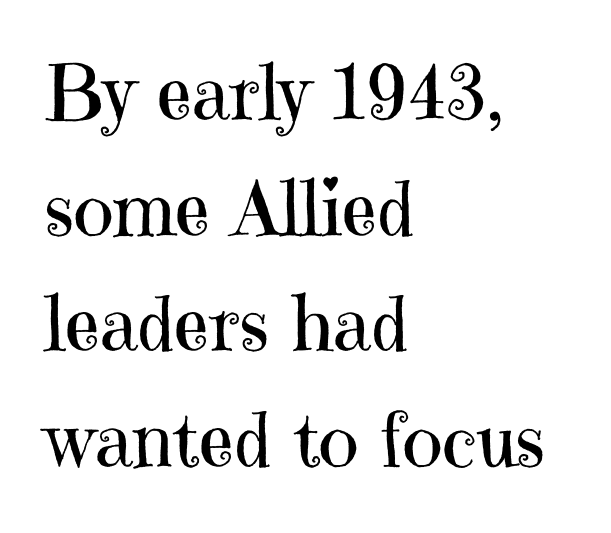
The image shows 76 px regular-weight serif type, upright; set left-aligned, normal line spacing (1.52x), normal letter spacing, not underlined; high stroke contrast and a medium x-height.
